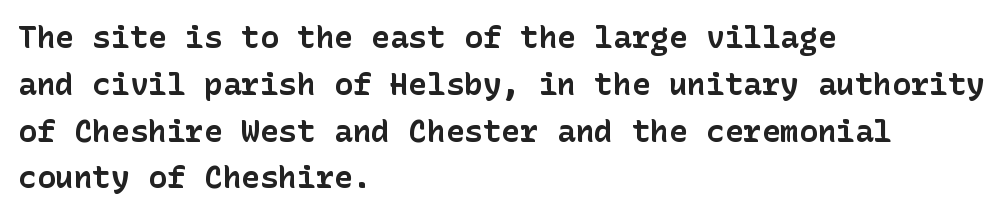
The image shows 31 px bold sans-serif type, upright; set left-aligned, normal line spacing (1.51x), normal letter spacing, not underlined; low stroke contrast and a medium x-height.
